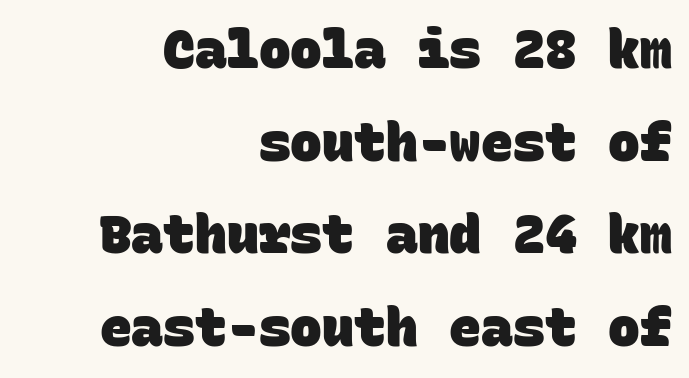
Each letter's strokes conclude bluntly, with no projecting serifs. A typesetter would call this monospace, since all characters share one set width. Chunky letters — that's bold for sure. The ragged edge is on the left, which tells us the setting is flush right. The gaps between neighbouring characters are ordinary and unremarkable. Glance below the letters and you will spot only blank space.
